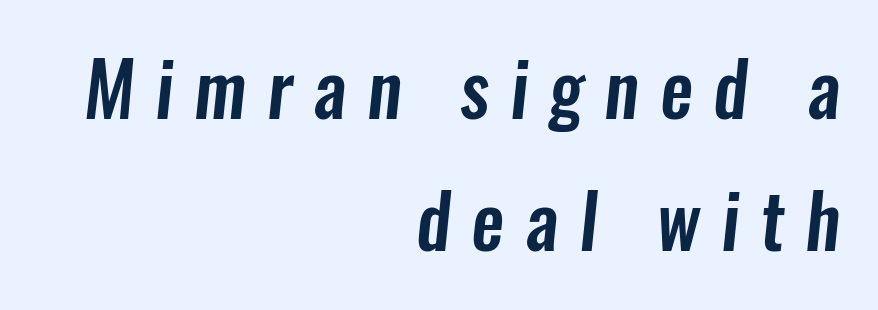
Q: Is the typeface a serif or a sans-serif typeface? A: Sans-serif.
Q: Is the text underlined? A: No.
Q: How is the paragraph aligned? A: Right-aligned.
Q: Is the spacing between letters normal or unusually wide? A: Unusually wide.
Q: Width (condensed, normal, or wide)? A: Condensed.
Q: Stroke contrast? A: Low.
Q: x-height? A: Medium.
Q: Monospaced? A: No.
